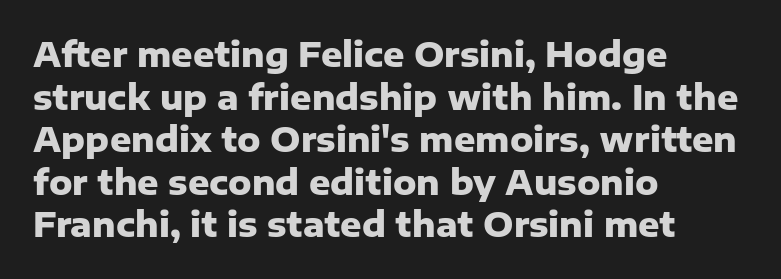
The image shows 33 px heavy sans-serif type, upright; set left-aligned, normal line spacing (1.29x), normal letter spacing, not underlined; low stroke contrast and a medium x-height.
